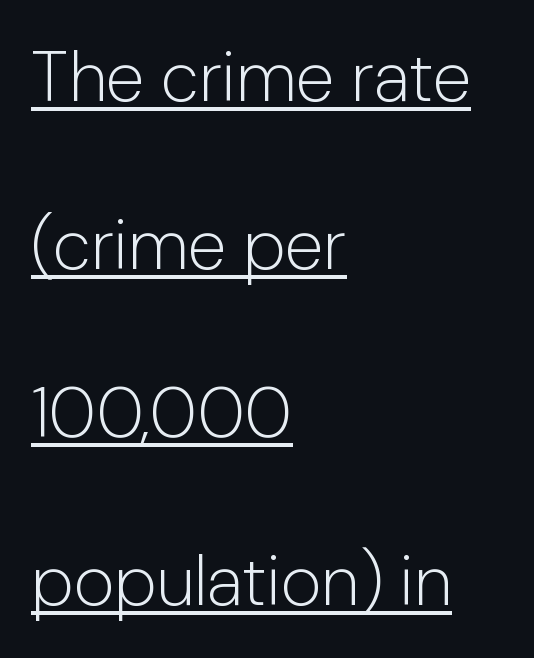
{"serif": "no", "italic": "no", "bold": "no", "weight": "light", "width": "normal", "stroke_contrast": "low", "x_height": "medium", "monospaced": "no", "underline": "yes", "align": "left", "line_spacing": "loose", "line_spacing_ratio": 2.4, "letter_spacing": "normal", "letter_spacing_em": 0.0, "glyph_px": 70}
